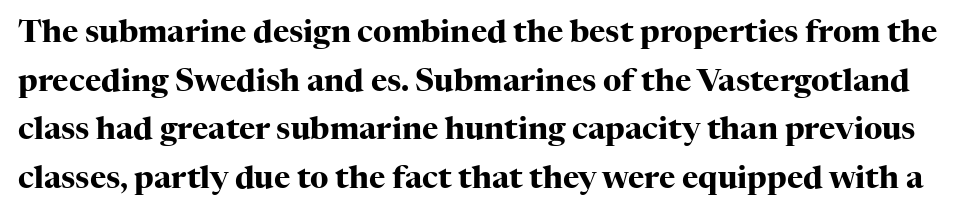
The image shows 31 px heavy serif type, upright; set normal line spacing (1.57x), normal letter spacing, not underlined; high stroke contrast and a medium x-height.
